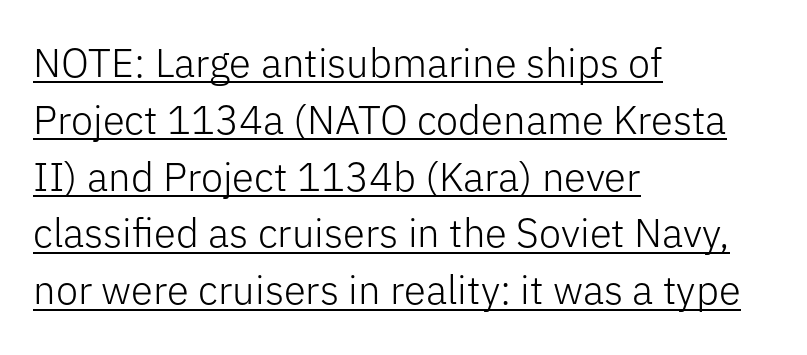
{"serif": "no", "italic": "no", "bold": "no", "weight": "light", "width": "normal", "stroke_contrast": "low", "x_height": "medium", "monospaced": "no", "underline": "yes", "align": "left", "line_spacing": "normal", "line_spacing_ratio": 1.42, "letter_spacing": "normal", "letter_spacing_em": 0.0, "glyph_px": 40}
